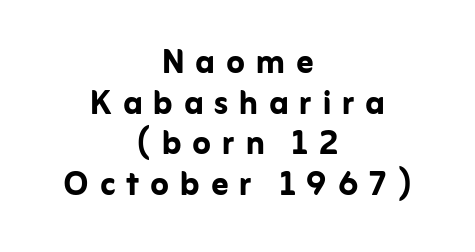
Q: Is the text bold? A: Yes.
Q: Is the text italic (slanted)? A: No, it is upright.
Q: Is the typeface a serif or a sans-serif typeface? A: Sans-serif.
Q: Is the text underlined? A: No.
Q: How is the paragraph aligned? A: Centered.
Q: Is the spacing between letters normal or unusually wide? A: Unusually wide.
Q: Is the spacing between lines tight, normal or loose? A: Tight.
Q: Width (condensed, normal, or wide)? A: Normal.
Q: Stroke contrast? A: Low.
Q: x-height? A: Medium.
Q: Monospaced? A: No.
